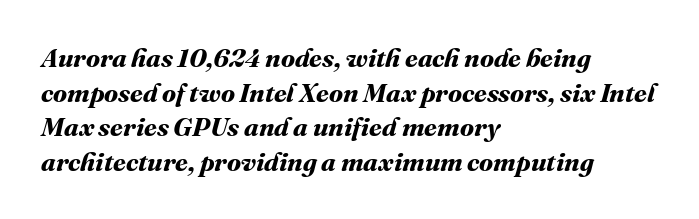
The image shows 26 px bold type; set left-aligned, normal line spacing (1.33x), normal letter spacing, not underlined.
